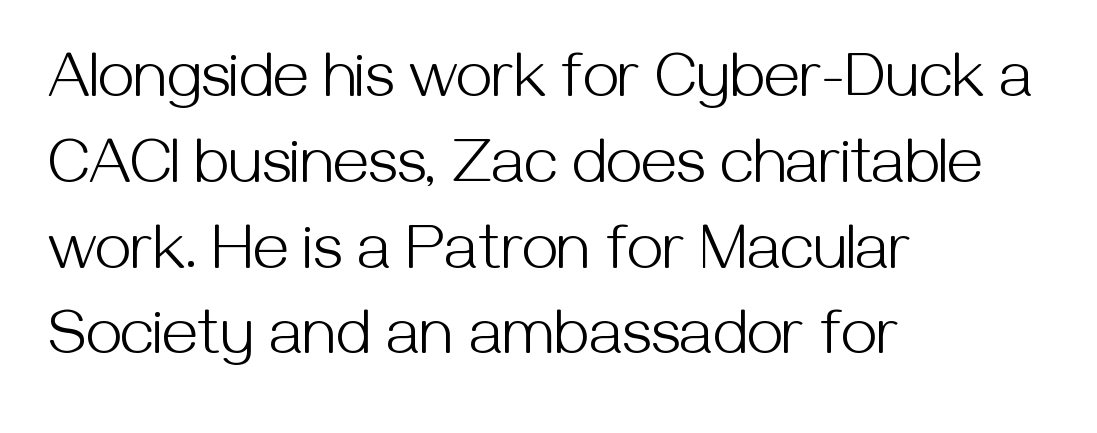
The typography opts for an upright posture over an oblique one. The typeface chosen for these lines omits serifs. You could call the tracking neutral — neither tight nor loose. Horizontal bands of white between lines are of average thickness. The font sits on the lighter half of the weight spectrum, regular included.
